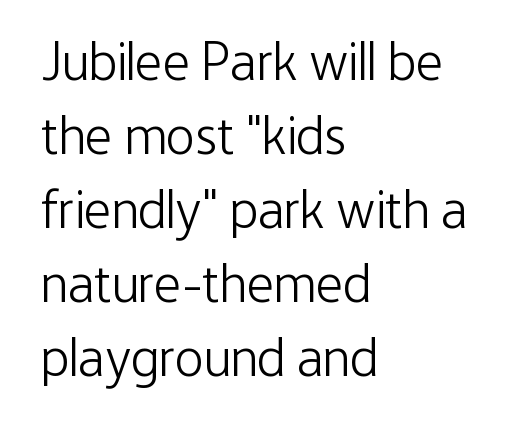
The image shows 54 px light, condensed sans-serif type, upright; set left-aligned, normal line spacing (1.37x), normal letter spacing, not underlined; low stroke contrast and a medium x-height.
